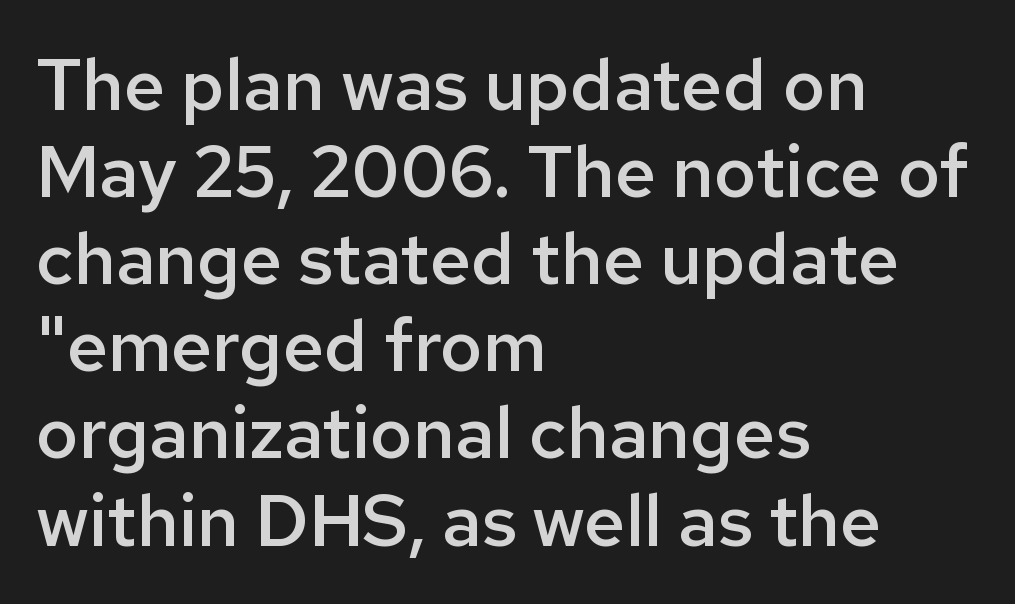
{"serif": "no", "italic": "no", "bold": "semi", "weight": "semibold", "width": "normal", "stroke_contrast": "low", "x_height": "medium", "monospaced": "no", "underline": "no", "align": "left", "line_spacing_ratio": 1.21, "letter_spacing": "normal", "letter_spacing_em": 0.0, "glyph_px": 72}
